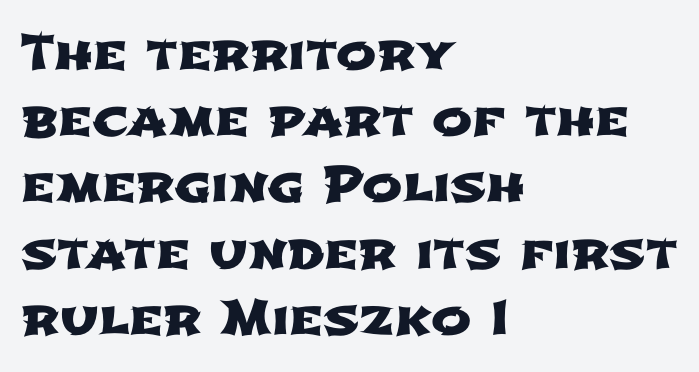
The image shows 48 px wide sans-serif type; set left-aligned, normal line spacing (1.38x), normal letter spacing, not underlined; low stroke contrast and a medium x-height.
